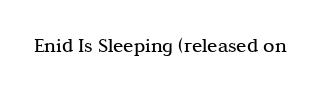
{"italic": "no", "bold": "no", "underline": "no", "letter_spacing": "normal", "letter_spacing_em": 0.0, "glyph_px": 21}
